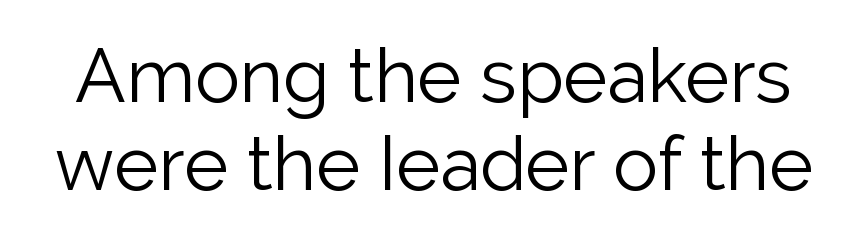
The image shows 75 px light sans-serif type, upright; set line spacing 1.17x, normal letter spacing, not underlined; low stroke contrast and a medium x-height.
